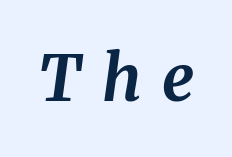
Q: Is the text bold? A: Yes.
Q: Is the text italic (slanted)? A: Yes, it leans right by about 8 degrees.
Q: Is the typeface a serif or a sans-serif typeface? A: Serif.
Q: Is the text underlined? A: No.
Q: Is the spacing between letters normal or unusually wide? A: Unusually wide.
Q: Width (condensed, normal, or wide)? A: Normal.
Q: Stroke contrast? A: Medium.
Q: x-height? A: Medium.
Q: Monospaced? A: No.
